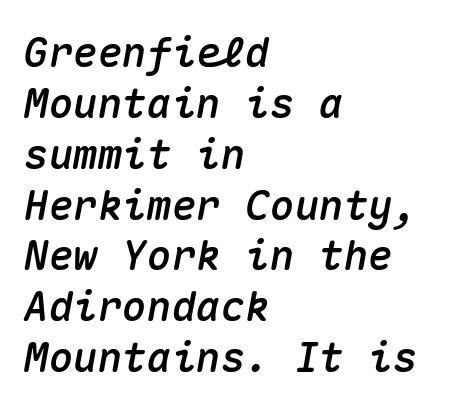
{"italic": "yes", "lean": "right", "slant_degrees": 10, "width": "normal", "stroke_contrast": "medium", "x_height": "medium", "monospaced": "yes", "underline": "no", "align": "left", "line_spacing_ratio": 1.24, "letter_spacing": "normal", "letter_spacing_em": 0.0, "glyph_px": 41}
